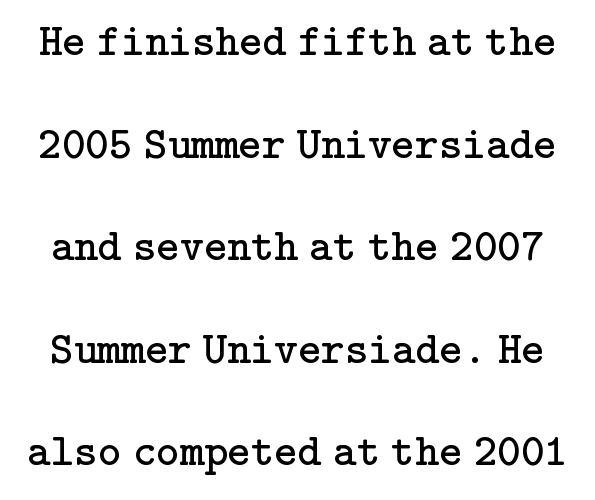
{"serif": "yes", "italic": "no", "bold": "no", "weight": "regular", "width": "normal", "stroke_contrast": "low", "x_height": "medium", "underline": "no", "line_spacing": "loose", "line_spacing_ratio": 2.28, "letter_spacing": "normal", "letter_spacing_em": 0.0, "glyph_px": 45}
